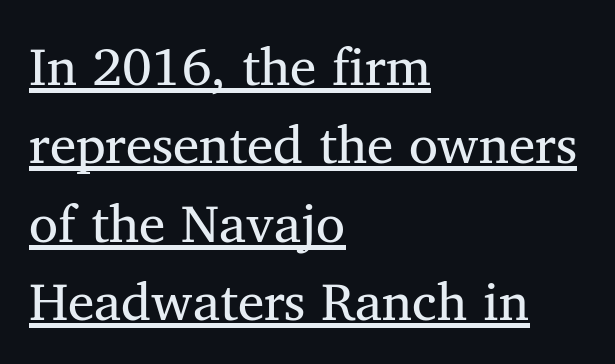
{"serif": "yes", "italic": "no", "width": "normal", "stroke_contrast": "medium", "x_height": "medium", "monospaced": "no", "underline": "yes", "align": "left", "line_spacing": "normal", "line_spacing_ratio": 1.48, "letter_spacing": "normal", "letter_spacing_em": 0.0, "glyph_px": 53}
